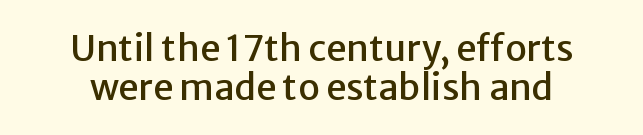
{"serif": "no", "italic": "no", "width": "normal", "stroke_contrast": "low", "x_height": "medium", "monospaced": "no", "underline": "no", "align": "center", "line_spacing": "tight", "line_spacing_ratio": 1.08, "letter_spacing": "normal", "letter_spacing_em": 0.0, "glyph_px": 36}
